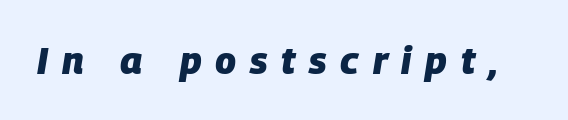
Q: Is the text bold? A: Yes.
Q: Is the text italic (slanted)? A: Yes, it leans right by about 9 degrees.
Q: Is the text underlined? A: No.
Q: Is the spacing between letters normal or unusually wide? A: Unusually wide.
Q: Width (condensed, normal, or wide)? A: Normal.
Q: Stroke contrast? A: Low.
Q: x-height? A: Large.
Q: Monospaced? A: No.
